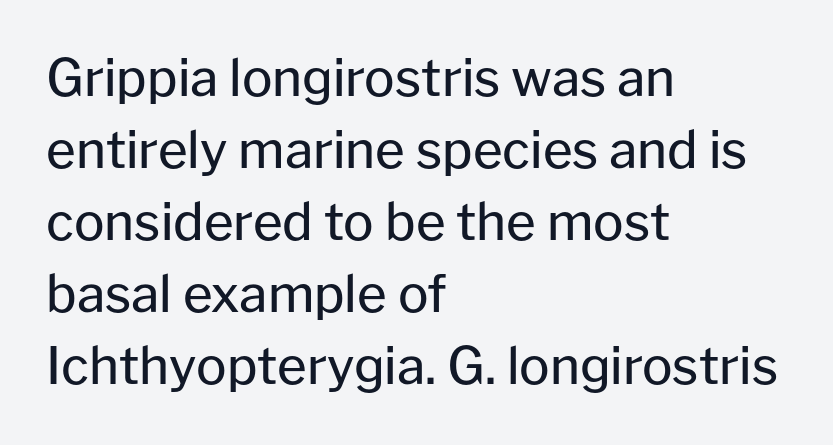
The image shows 51 px regular-weight sans-serif type, upright; set left-aligned, normal line spacing (1.41x), normal letter spacing, not underlined; low stroke contrast and a medium x-height.
